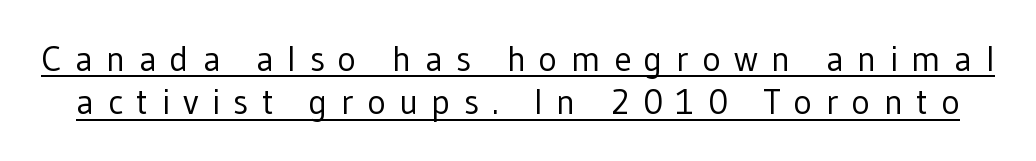
{"serif": "no", "italic": "no", "bold": "no", "weight": "regular", "width": "normal", "stroke_contrast": "low", "x_height": "medium", "monospaced": "no", "underline": "yes", "line_spacing_ratio": 1.24, "letter_spacing": "wide", "letter_spacing_em": 0.38, "glyph_px": 35}
